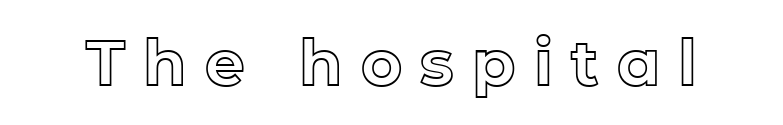
Q: Is the text italic (slanted)? A: No, it is upright.
Q: Is the text underlined? A: No.
Q: Is the spacing between letters normal or unusually wide? A: Unusually wide.
Q: Width (condensed, normal, or wide)? A: Normal.
Q: x-height? A: Medium.
Q: Monospaced? A: No.
